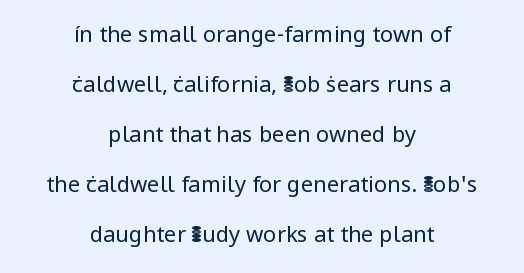
Q: Is the text bold? A: No.
Q: Is the text italic (slanted)? A: No, it is upright.
Q: Is the text underlined? A: No.
Q: How is the paragraph aligned? A: Centered.
Q: Is the spacing between letters normal or unusually wide? A: Normal.
Q: Is the spacing between lines tight, normal or loose? A: Loose.
